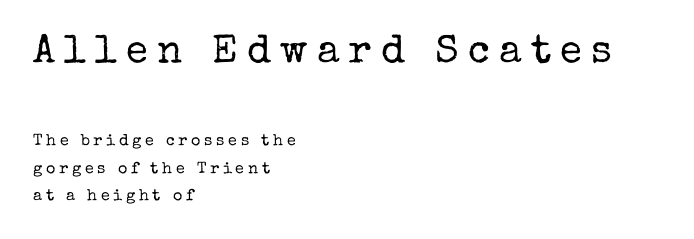
{"serif": "yes", "italic": "no", "bold": "no", "weight": "regular", "width": "normal", "stroke_contrast": "low", "x_height": "medium", "monospaced": "no", "underline": "no", "align": "left", "line_spacing_ratio": 1.71, "letter_spacing": "wide", "letter_spacing_em": 0.23, "larger_block": "first", "size_ratio": 2.5, "glyph_px": 40}
